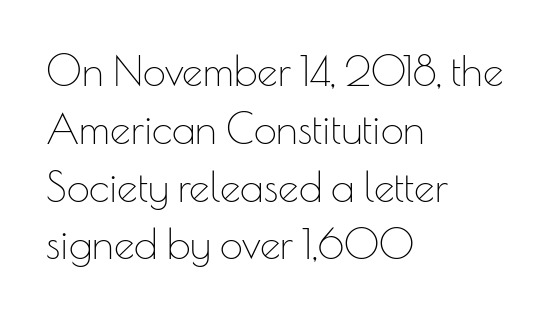
{"serif": "no", "italic": "no", "bold": "no", "weight": "thin", "width": "normal", "stroke_contrast": "low", "x_height": "small", "monospaced": "no", "underline": "no", "align": "left", "line_spacing": "normal", "line_spacing_ratio": 1.41, "letter_spacing": "normal", "letter_spacing_em": 0.0, "glyph_px": 41}
